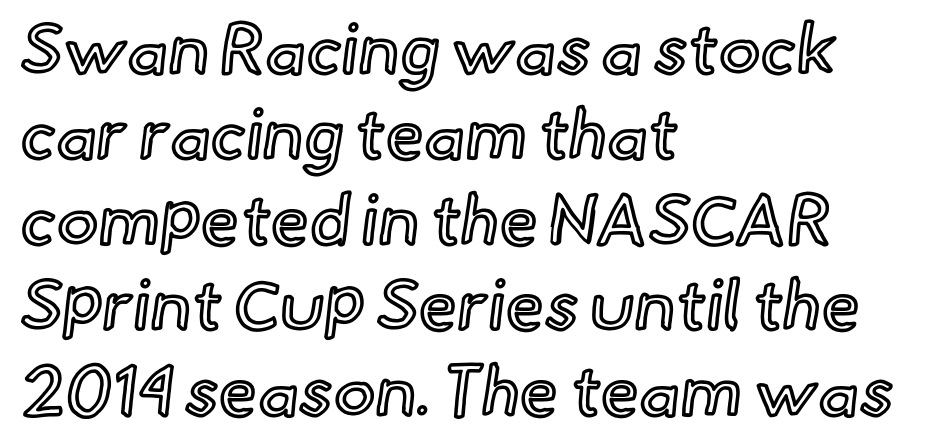
The image shows 70 px text type; set left-aligned, line spacing 1.22x, normal letter spacing, not underlined; a small x-height.
